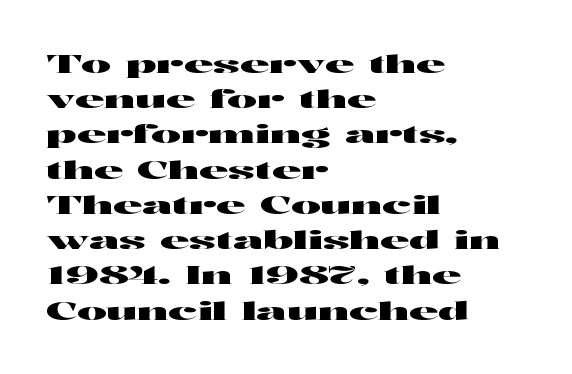
Q: Is the text italic (slanted)? A: No, it is upright.
Q: Is the text underlined? A: No.
Q: How is the paragraph aligned? A: Left-aligned.
Q: Is the spacing between letters normal or unusually wide? A: Normal.
Q: Is the spacing between lines tight, normal or loose? A: Normal.
